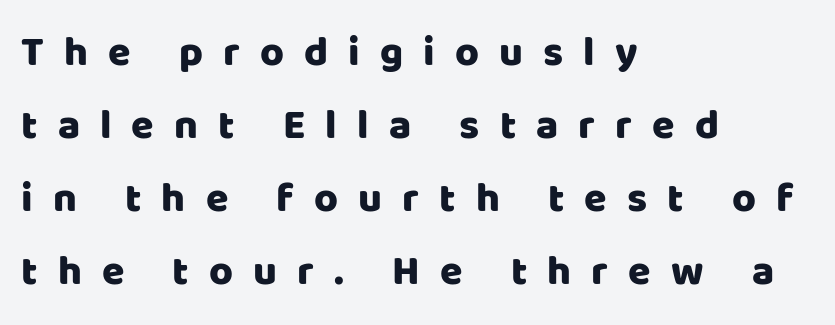
Q: Is the text italic (slanted)? A: No, it is upright.
Q: Is the typeface a serif or a sans-serif typeface? A: Sans-serif.
Q: Is the text underlined? A: No.
Q: How is the paragraph aligned? A: Left-aligned.
Q: Is the spacing between letters normal or unusually wide? A: Unusually wide.
Q: Width (condensed, normal, or wide)? A: Normal.
Q: Stroke contrast? A: Low.
Q: x-height? A: Large.
Q: Monospaced? A: No.
